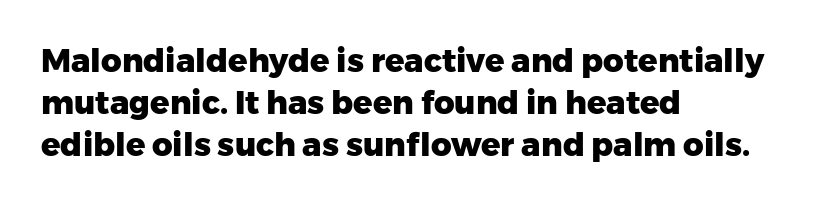
Q: Is the text bold? A: Yes.
Q: Is the text italic (slanted)? A: No, it is upright.
Q: Is the typeface a serif or a sans-serif typeface? A: Sans-serif.
Q: Is the text underlined? A: No.
Q: How is the paragraph aligned? A: Left-aligned.
Q: Is the spacing between letters normal or unusually wide? A: Normal.
Q: Is the spacing between lines tight, normal or loose? A: Normal.
Q: Width (condensed, normal, or wide)? A: Normal.
Q: Stroke contrast? A: Low.
Q: x-height? A: Medium.
Q: Monospaced? A: No.
